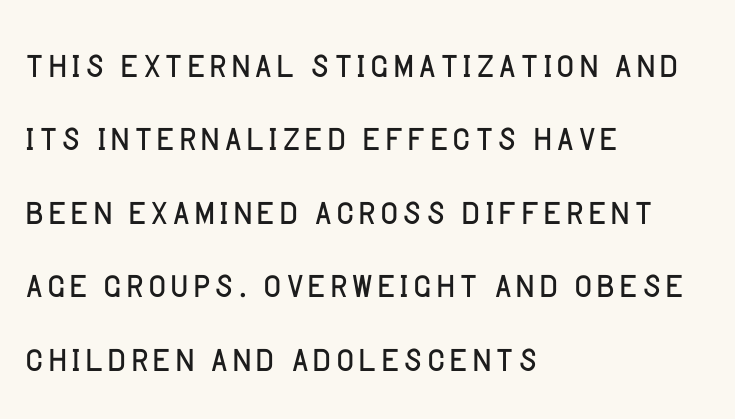
The leading is moderate, giving the passage an even texture. How are the letters spaced? Ordinarily, with no added tracking. No extra ink here — the face is not bold. A sans-serif font was chosen for this passage. Which margin do the lines hug? The left one — the right edge is uneven. A typesetter would call this proportional, since set widths differ per character.
